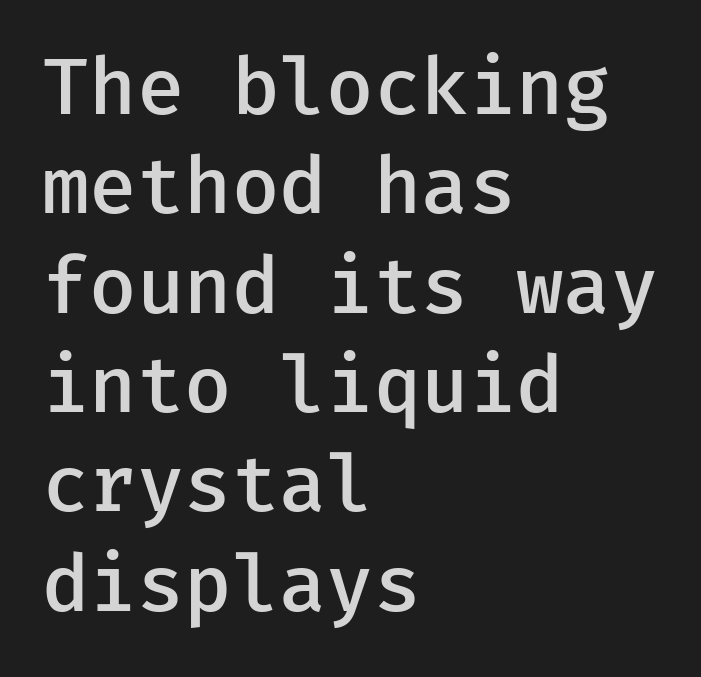
{"serif": "no", "italic": "no", "bold": "semi", "weight": "semibold", "width": "normal", "stroke_contrast": "low", "x_height": "medium", "underline": "no", "align": "left", "line_spacing": "normal", "line_spacing_ratio": 1.29, "letter_spacing": "normal", "letter_spacing_em": 0.0, "glyph_px": 77}
